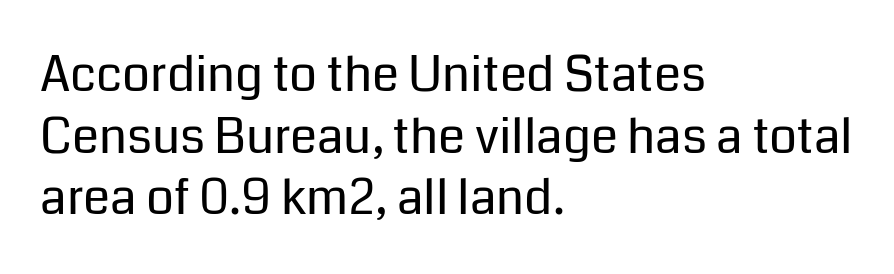
The image shows 49 px regular-weight sans-serif type, upright; set left-aligned, normal line spacing (1.26x), normal letter spacing, not underlined; low stroke contrast and a medium x-height.
